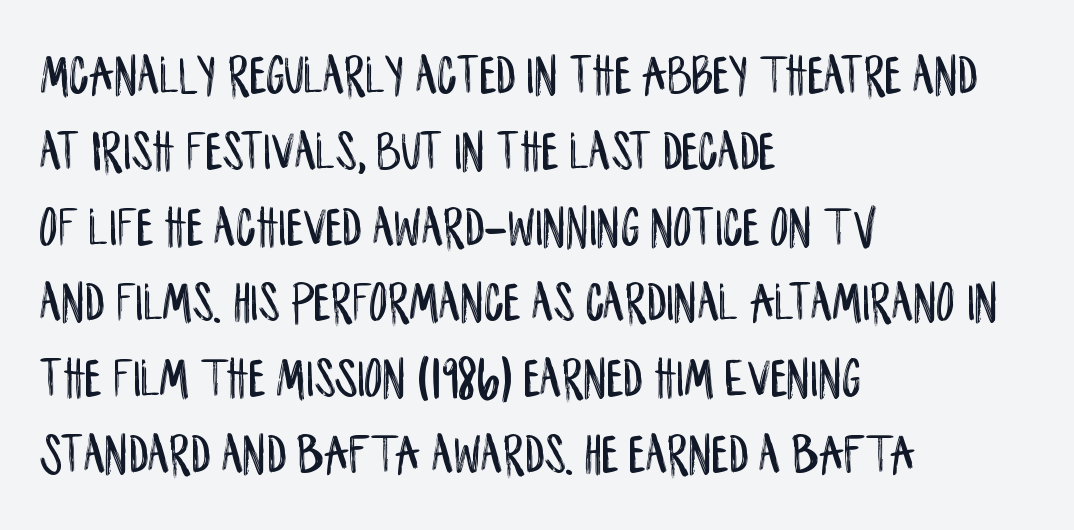
Q: Is the text italic (slanted)? A: No, it is upright.
Q: Is the typeface a serif or a sans-serif typeface? A: Sans-serif.
Q: Is the text underlined? A: No.
Q: How is the paragraph aligned? A: Left-aligned.
Q: Is the spacing between letters normal or unusually wide? A: Normal.
Q: Is the spacing between lines tight, normal or loose? A: Normal.
Q: Width (condensed, normal, or wide)? A: Condensed.
Q: Stroke contrast? A: Low.
Q: x-height? A: Large.
Q: Monospaced? A: No.
